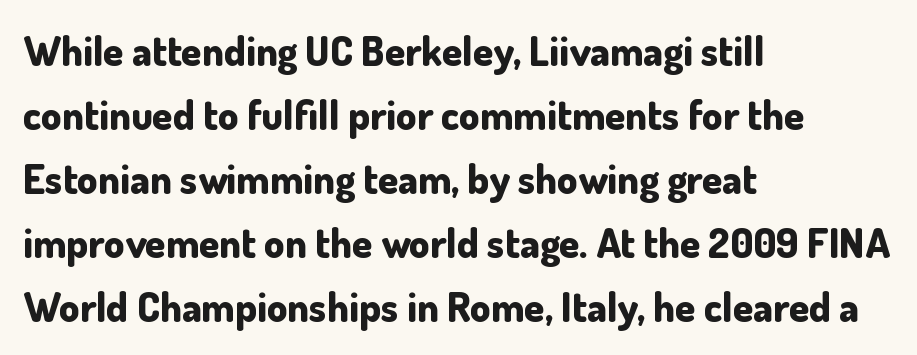
A typesetter would mark this as roman, not italic. This sample keeps an unexceptional amount of space between lines. Bare-footed words on every line. Think of a printed novel: that variable character pitch is what you see here. Grotesque or geometric, the face here clearly has no serifs.
